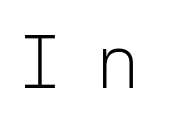
This rendering employs a face without finishing strokes, i.e., a sans-serif. The passage shown is typed in a monospace face where columns stay perfectly aligned. These lines were composed using upright roman letters. Is the type heavy? It reads as light-to-regular instead.
